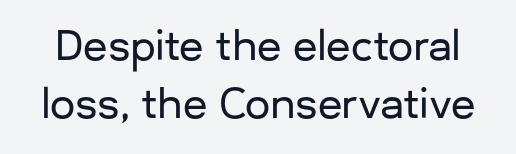
The image shows 40 px sans-serif type, upright; set normal line spacing (1.46x), normal letter spacing, not underlined; low stroke contrast and a medium x-height.
